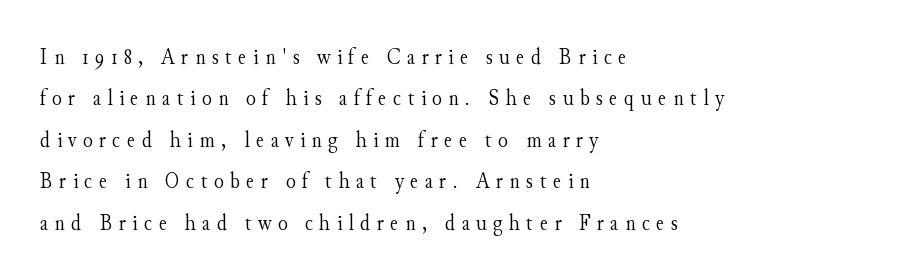
Q: Is the text bold? A: No.
Q: Is the text italic (slanted)? A: No, it is upright.
Q: Is the text underlined? A: No.
Q: How is the paragraph aligned? A: Left-aligned.
Q: Is the spacing between letters normal or unusually wide? A: Unusually wide.
